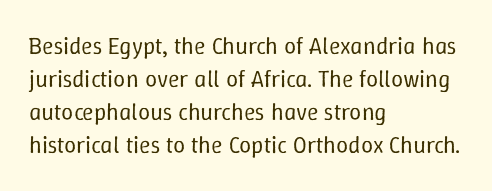
{"italic": "no", "bold": "no", "underline": "no", "align": "left", "line_spacing": "normal", "line_spacing_ratio": 1.38, "letter_spacing": "normal", "letter_spacing_em": 0.0, "glyph_px": 24}
